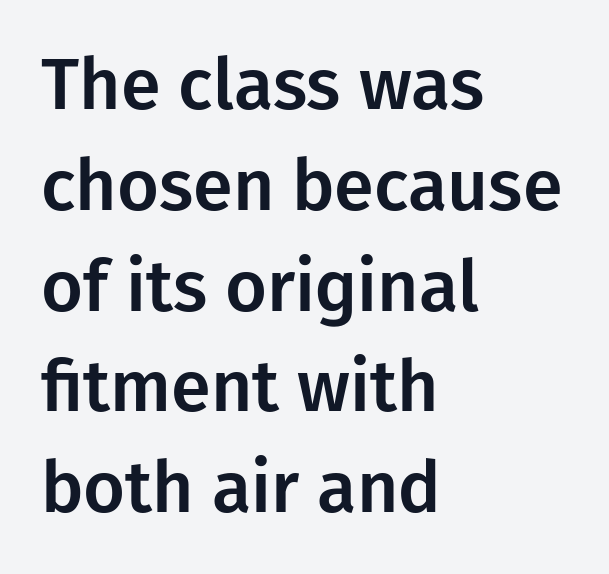
The image shows 72 px sans-serif type, upright; set left-aligned, normal line spacing (1.4x), normal letter spacing, not underlined; low stroke contrast and a medium x-height.
